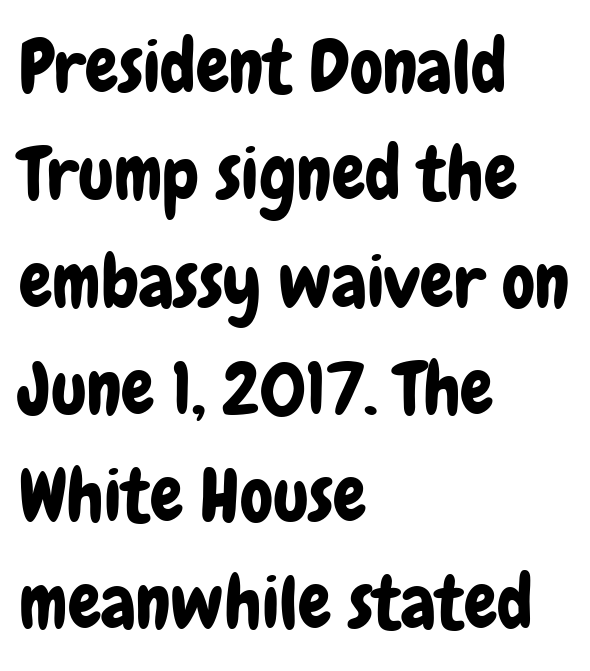
Q: Is the text italic (slanted)? A: No, it is upright.
Q: Is the typeface a serif or a sans-serif typeface? A: Sans-serif.
Q: Is the text underlined? A: No.
Q: How is the paragraph aligned? A: Left-aligned.
Q: Is the spacing between letters normal or unusually wide? A: Normal.
Q: Is the spacing between lines tight, normal or loose? A: Normal.
Q: Width (condensed, normal, or wide)? A: Condensed.
Q: Stroke contrast? A: Low.
Q: x-height? A: Medium.
Q: Monospaced? A: No.
